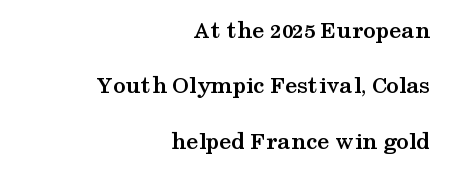
The image shows 25 px bold type, upright; set right-aligned, loose line spacing (2.22x), normal letter spacing, not underlined.
